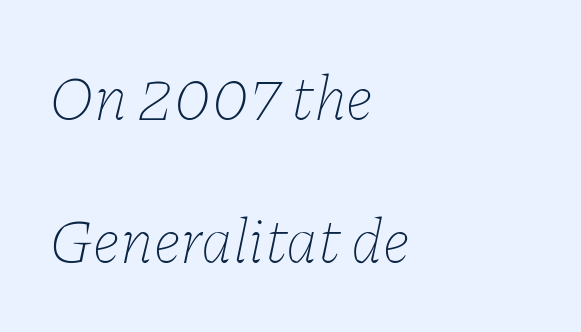
Leading is clearly above the norm, producing a sparse column. Glance below the letters and you will spot only blank space. Each line starts at the same left margin while the right side varies. A typesetter would call this proportional, since set widths differ per character. Counters stay open thanks to moderate or lighter strokes. The glyphs look as if they've been sheared to an angle.
